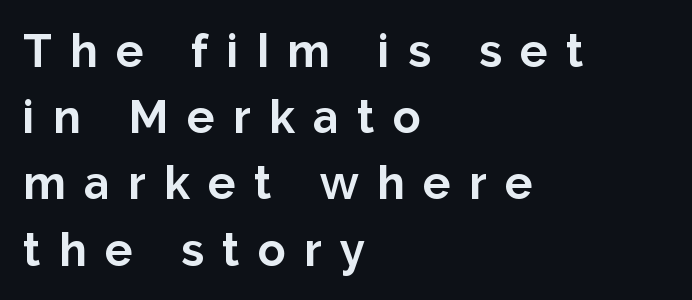
Q: Is the text bold? A: Yes.
Q: Is the text italic (slanted)? A: No, it is upright.
Q: Is the typeface a serif or a sans-serif typeface? A: Sans-serif.
Q: Is the text underlined? A: No.
Q: How is the paragraph aligned? A: Left-aligned.
Q: Is the spacing between letters normal or unusually wide? A: Unusually wide.
Q: Is the spacing between lines tight, normal or loose? A: Normal.
Q: Width (condensed, normal, or wide)? A: Normal.
Q: Stroke contrast? A: Low.
Q: x-height? A: Medium.
Q: Monospaced? A: No.
